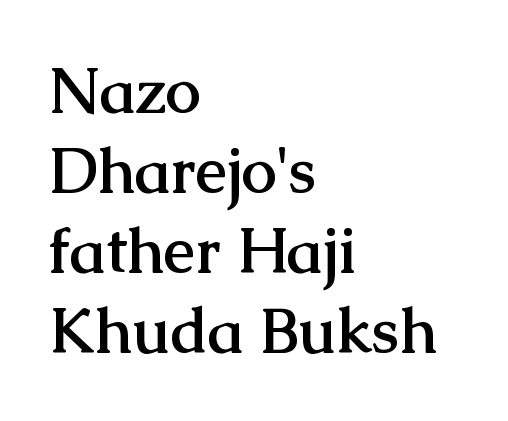
The image shows 63 px semibold serif type, upright; set left-aligned, normal line spacing (1.27x), normal letter spacing, not underlined; medium stroke contrast and a medium x-height.
